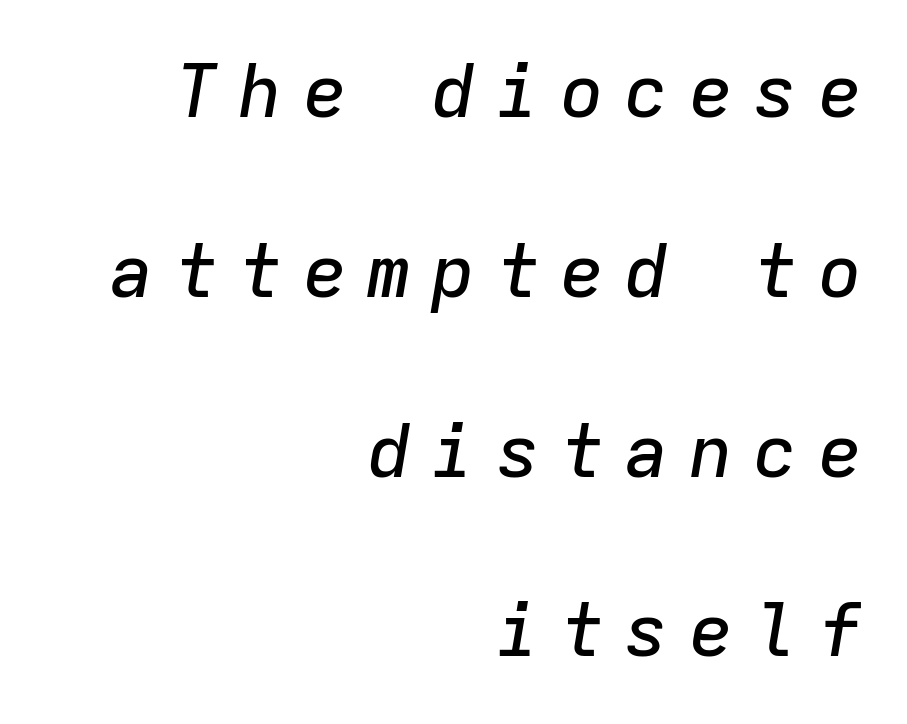
{"italic": "yes", "lean": "right", "slant_degrees": 9, "width": "normal", "stroke_contrast": "low", "x_height": "medium", "monospaced": "yes", "underline": "no", "align": "right", "line_spacing": "loose", "line_spacing_ratio": 2.43, "letter_spacing": "wide", "letter_spacing_em": 0.27, "glyph_px": 74}
